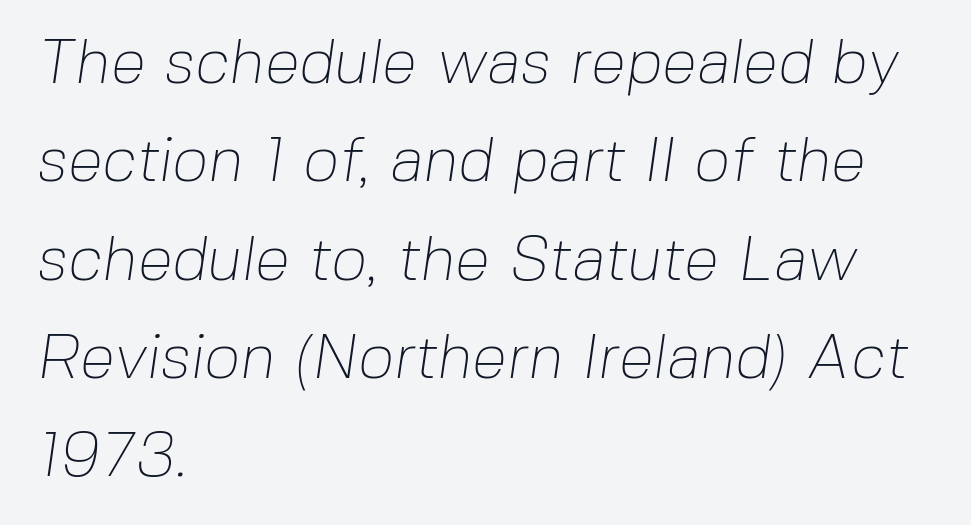
Q: Is the text bold? A: No.
Q: Is the typeface a serif or a sans-serif typeface? A: Sans-serif.
Q: Is the text underlined? A: No.
Q: How is the paragraph aligned? A: Left-aligned.
Q: Is the spacing between letters normal or unusually wide? A: Normal.
Q: Is the spacing between lines tight, normal or loose? A: Normal.
Q: Width (condensed, normal, or wide)? A: Normal.
Q: Stroke contrast? A: Low.
Q: x-height? A: Medium.
Q: Monospaced? A: No.
